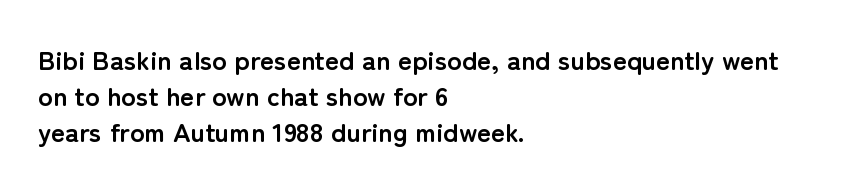
{"italic": "no", "bold": "yes", "underline": "no", "align": "left", "line_spacing": "normal", "line_spacing_ratio": 1.33, "letter_spacing": "normal", "letter_spacing_em": 0.0, "glyph_px": 27}
